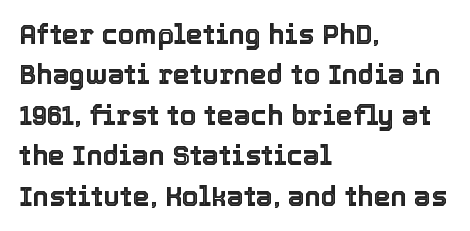
No italicization has been applied; the sample stays upright. This block has exactly the height ordinary leading produces. Students, note that the glyphs here touch the page at normal intervals. Typeset ragged right — the left edge is the straight one.
